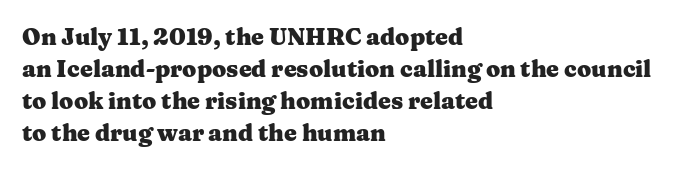
Compared with typical paragraphs, the rows here are spaced about the same. In terms of posture, this sample is upright. You'd pick this weight for a headline — it's a proper bold. Typeset ragged right — the left edge is the straight one.
